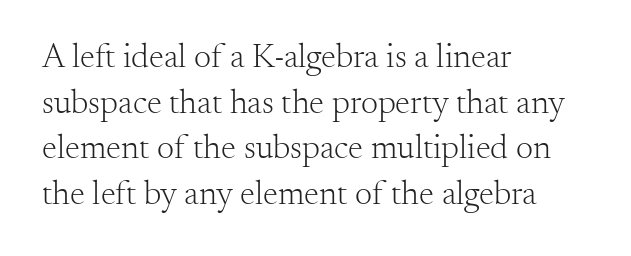
{"serif": "yes", "italic": "no", "bold": "no", "weight": "light", "width": "normal", "stroke_contrast": "medium", "x_height": "small", "monospaced": "no", "underline": "no", "align": "left", "line_spacing": "normal", "line_spacing_ratio": 1.34, "letter_spacing": "normal", "letter_spacing_em": 0.0, "glyph_px": 34}
